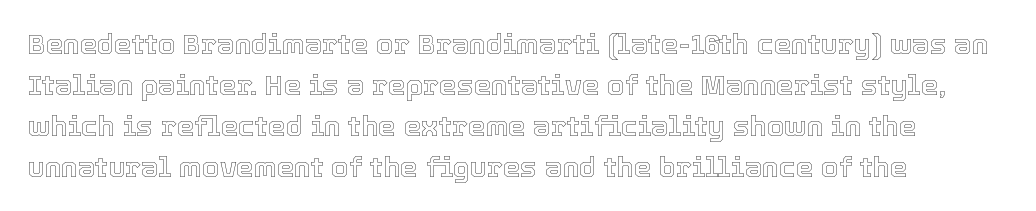
{"italic": "no", "width": "normal", "x_height": "medium", "monospaced": "no", "underline": "no", "align": "left", "line_spacing": "normal", "line_spacing_ratio": 1.46, "letter_spacing": "normal", "letter_spacing_em": 0.0, "glyph_px": 28}
